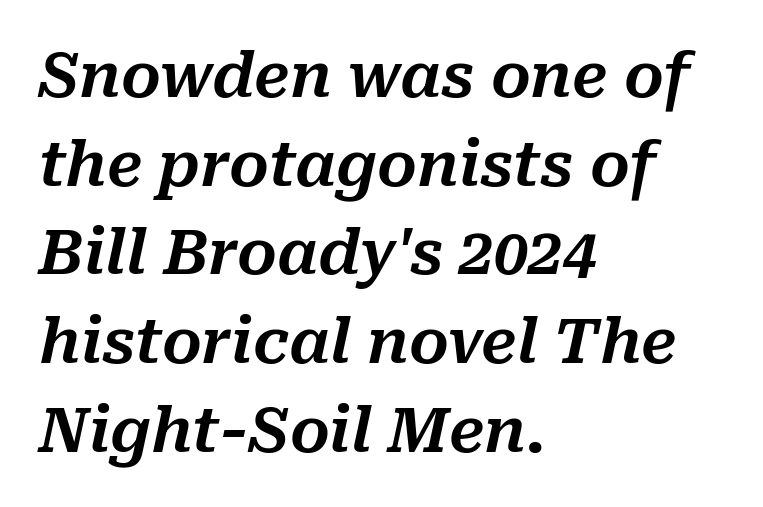
The image shows 62 px text type, italic (leaning right); set left-aligned, normal line spacing (1.43x), normal letter spacing, not underlined; medium stroke contrast and a medium x-height.
